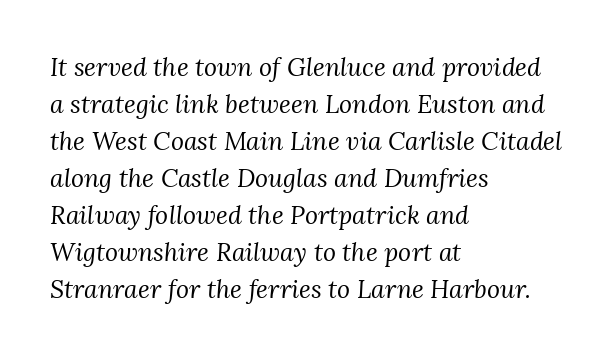
{"italic": "yes", "lean": "right", "slant_degrees": 3, "bold": "no", "underline": "no", "align": "left", "line_spacing": "normal", "line_spacing_ratio": 1.48, "letter_spacing": "normal", "letter_spacing_em": 0.0, "glyph_px": 25}
